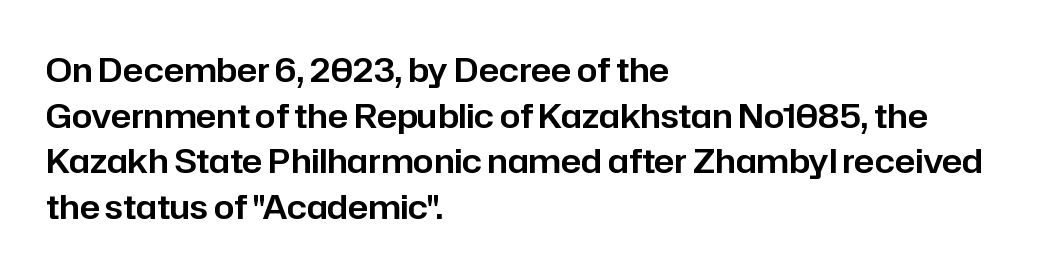
{"serif": "no", "italic": "no", "width": "normal", "stroke_contrast": "low", "x_height": "medium", "monospaced": "no", "underline": "no", "align": "left", "line_spacing": "normal", "line_spacing_ratio": 1.38, "letter_spacing": "normal", "letter_spacing_em": 0.0, "glyph_px": 33}
